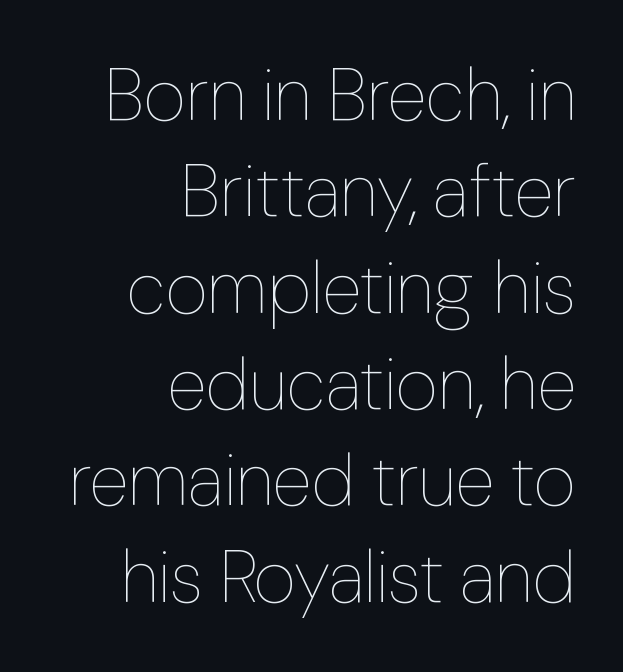
The image shows 73 px thin type, upright; set right-aligned, normal line spacing (1.32x), normal letter spacing, not underlined; low stroke contrast and a medium x-height.
